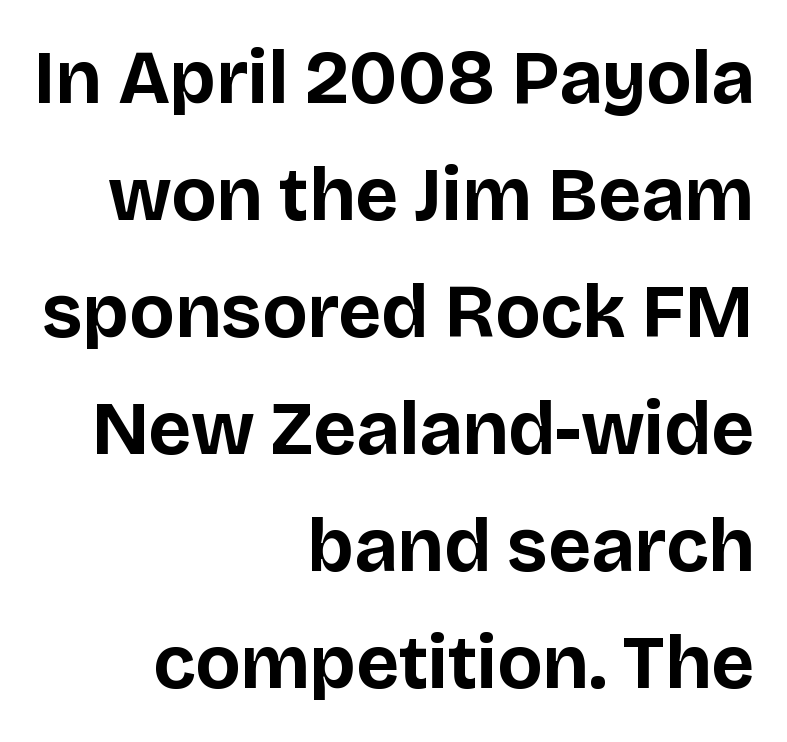
The image shows 75 px bold sans-serif type, upright; set right-aligned, normal line spacing (1.56x), normal letter spacing, not underlined; low stroke contrast and a large x-height.
